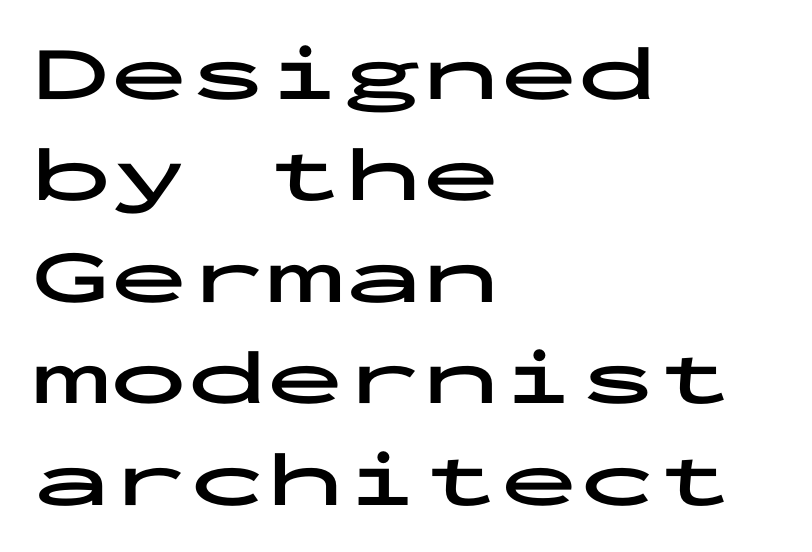
The image shows 78 px bold, wide sans-serif type, upright, monospaced; set left-aligned, normal line spacing (1.3x), normal letter spacing, not underlined; low stroke contrast and a medium x-height.
